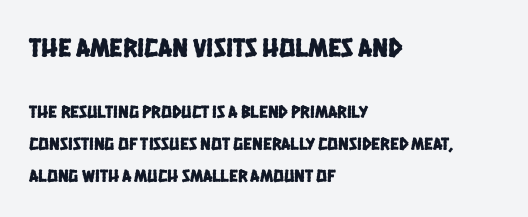
Visually, the top section dominates because its glyphs are scaled up. Is the block centered? No — it sits flush against the left margin. The string is rendered with underlining switched off. Standard letterfit; no display-style spreading of the glyphs.
